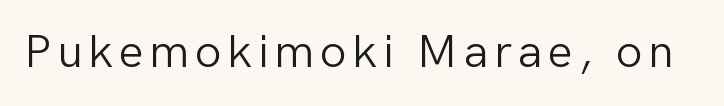
The image shows 47 px light sans-serif type, upright; set not underlined; low stroke contrast and a medium x-height.
